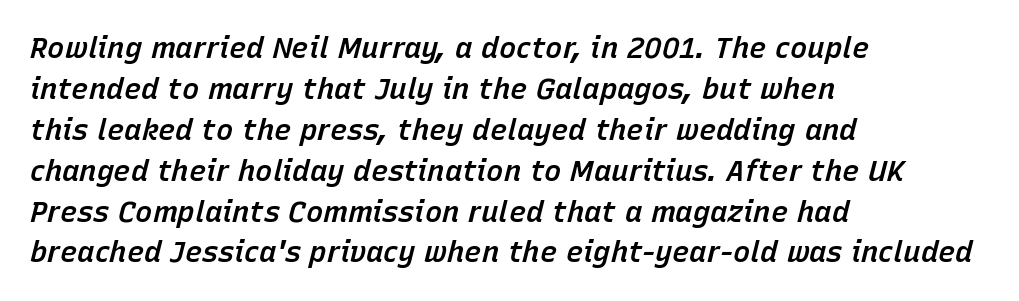
The image shows 29 px semibold type, italic (leaning right); set left-aligned, normal line spacing (1.41x), normal letter spacing, not underlined; low stroke contrast and a medium x-height.
